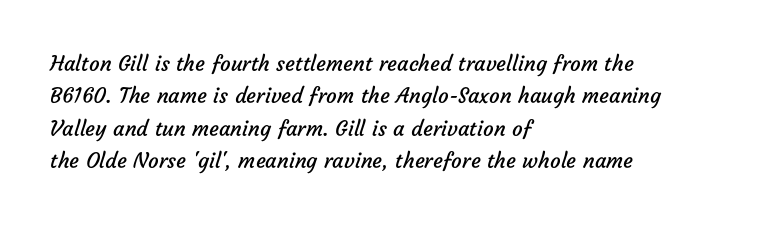
Check under the words: just untouched page. In terms of letterspacing, this is plain default setting. On a weight scale, this lands at 450 or below. The lines in this sample share a left origin and differ only in where they stop.
